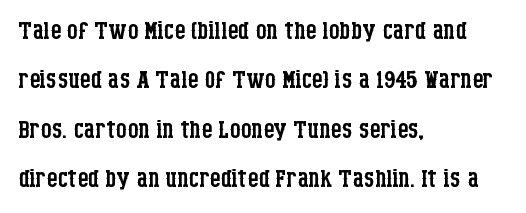
{"serif": "yes", "italic": "no", "bold": "no", "weight": "regular", "width": "condensed", "stroke_contrast": "low", "x_height": "large", "monospaced": "no", "underline": "no", "align": "left", "line_spacing": "normal", "line_spacing_ratio": 1.45, "letter_spacing": "normal", "letter_spacing_em": 0.0, "glyph_px": 34}
